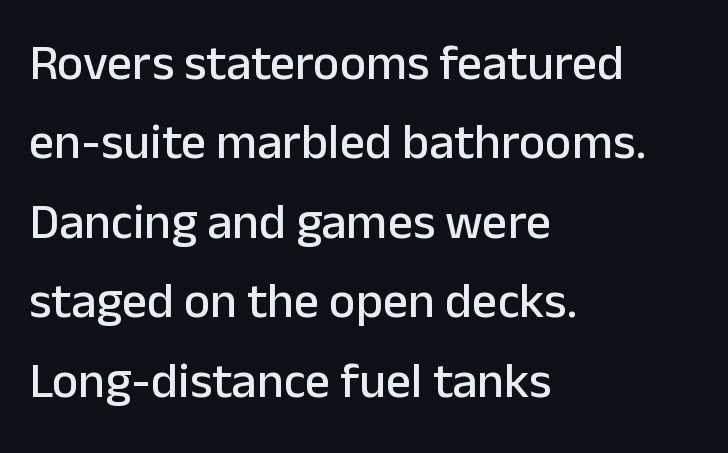
{"serif": "no", "italic": "no", "width": "normal", "stroke_contrast": "low", "x_height": "medium", "monospaced": "no", "underline": "no", "align": "left", "line_spacing": "normal", "line_spacing_ratio": 1.59, "letter_spacing": "normal", "letter_spacing_em": 0.0, "glyph_px": 50}
